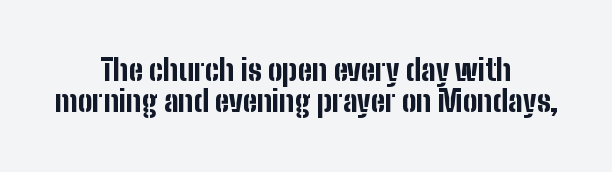
Q: Is the text bold? A: Yes.
Q: Is the text italic (slanted)? A: No, it is upright.
Q: Is the typeface a serif or a sans-serif typeface? A: Sans-serif.
Q: Is the text underlined? A: No.
Q: How is the paragraph aligned? A: Centered.
Q: Is the spacing between letters normal or unusually wide? A: Normal.
Q: Is the spacing between lines tight, normal or loose? A: Tight.
Q: Width (condensed, normal, or wide)? A: Condensed.
Q: Stroke contrast? A: Low.
Q: x-height? A: Medium.
Q: Monospaced? A: No.
